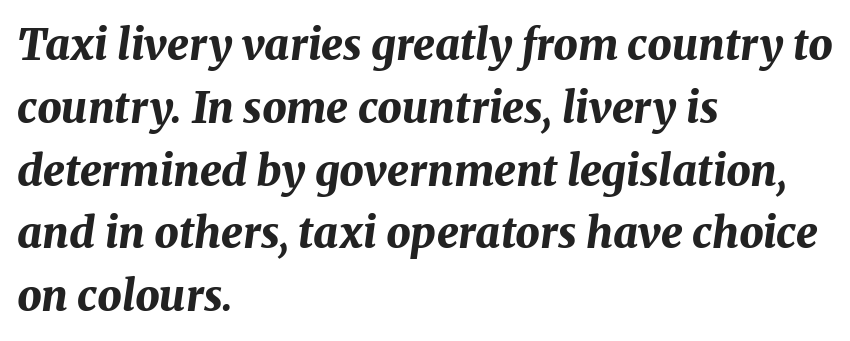
The image shows 43 px bold type, italic (leaning right); set left-aligned, normal line spacing (1.46x), normal letter spacing, not underlined; medium stroke contrast and a medium x-height.
